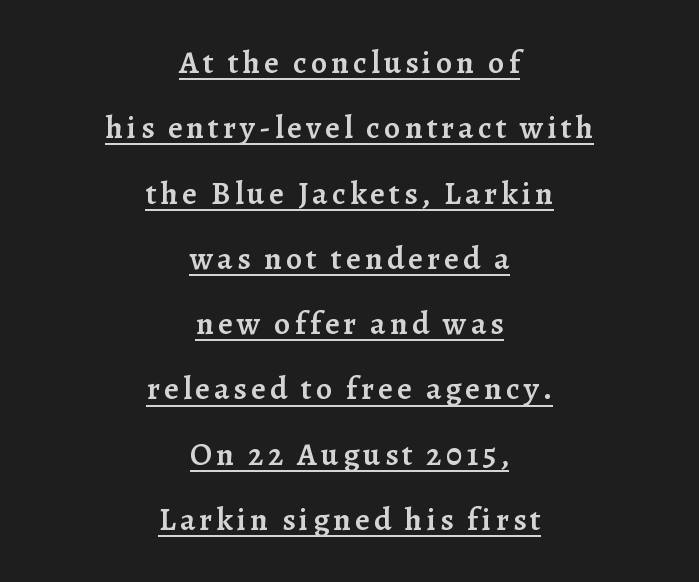
Q: Is the text bold? A: Semi-bold.
Q: Is the text italic (slanted)? A: No, it is upright.
Q: Is the typeface a serif or a sans-serif typeface? A: Serif.
Q: Is the text underlined? A: Yes.
Q: How is the paragraph aligned? A: Centered.
Q: Is the spacing between lines tight, normal or loose? A: Loose.
Q: Width (condensed, normal, or wide)? A: Normal.
Q: Stroke contrast? A: Low.
Q: x-height? A: Medium.
Q: Monospaced? A: No.
